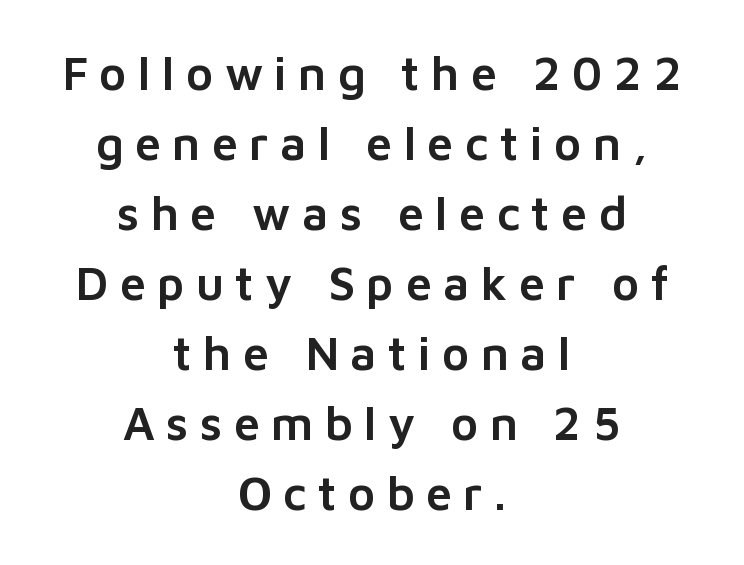
Q: Is the text italic (slanted)? A: No, it is upright.
Q: Is the typeface a serif or a sans-serif typeface? A: Sans-serif.
Q: Is the text underlined? A: No.
Q: How is the paragraph aligned? A: Centered.
Q: Is the spacing between letters normal or unusually wide? A: Unusually wide.
Q: Is the spacing between lines tight, normal or loose? A: Normal.
Q: Width (condensed, normal, or wide)? A: Normal.
Q: Stroke contrast? A: Low.
Q: x-height? A: Medium.
Q: Monospaced? A: No.
